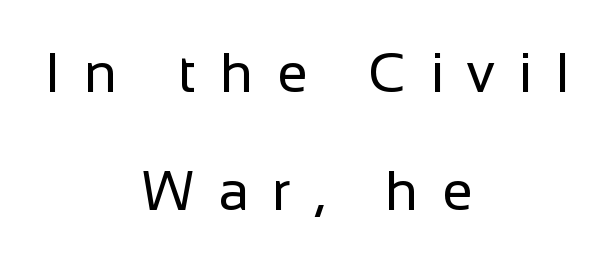
Q: Is the text bold? A: No.
Q: Is the text italic (slanted)? A: No, it is upright.
Q: Is the typeface a serif or a sans-serif typeface? A: Sans-serif.
Q: Is the text underlined? A: No.
Q: How is the paragraph aligned? A: Centered.
Q: Is the spacing between letters normal or unusually wide? A: Unusually wide.
Q: Is the spacing between lines tight, normal or loose? A: Loose.
Q: Width (condensed, normal, or wide)? A: Normal.
Q: Stroke contrast? A: Low.
Q: x-height? A: Medium.
Q: Monospaced? A: No.
